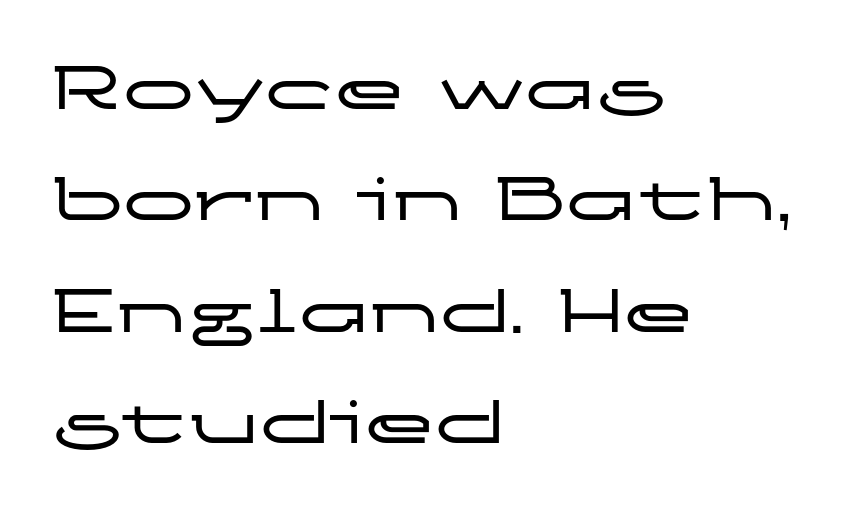
The image shows 71 px wide sans-serif type, upright; set left-aligned, normal line spacing (1.57x), normal letter spacing, not underlined; low stroke contrast and a medium x-height.
